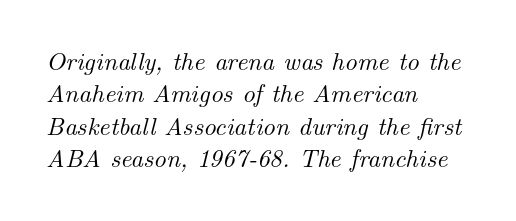
Q: Is the text italic (slanted)? A: Yes, it leans right by about 14 degrees.
Q: Is the text underlined? A: No.
Q: How is the paragraph aligned? A: Left-aligned.
Q: Is the spacing between letters normal or unusually wide? A: Normal.
Q: Is the spacing between lines tight, normal or loose? A: Normal.
